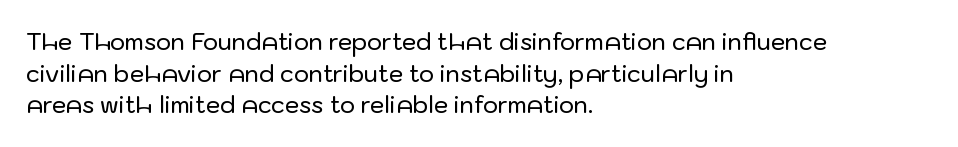
The image shows 23 px text type, upright; set left-aligned, normal line spacing (1.38x), normal letter spacing, not underlined.
